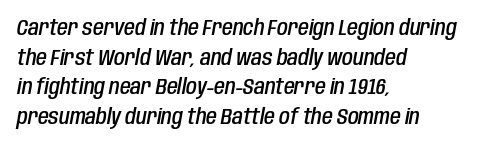
The area under the type is left untouched. Each glyph is drawn with semibold strokes, heavier than normal yet not fully bold. Observe the ordinary spacing: letters are neighbours, not strangers. Leftover space on each line is placed entirely after the last word. This sample uses an oblique cut, with every glyph tilted off the vertical. This block has exactly the height ordinary leading produces.
